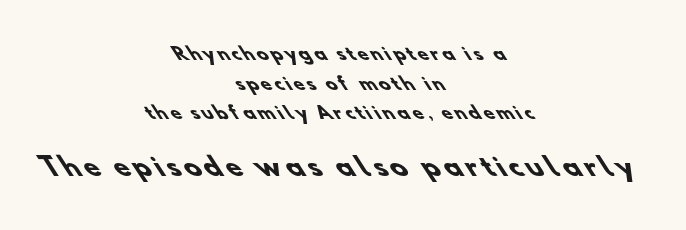
Reading top to bottom, the characters get bigger at the block break. A dark, heavy texture on the line: the type is bold. Anything drawn beneath the words? Only blank space. Where is the straight margin? There isn't one; the lines are centered.
